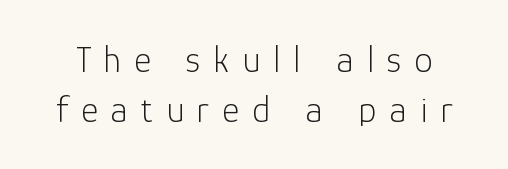
Q: Is the text bold? A: No.
Q: Is the text italic (slanted)? A: No, it is upright.
Q: Is the typeface a serif or a sans-serif typeface? A: Sans-serif.
Q: Is the text underlined? A: No.
Q: Is the spacing between letters normal or unusually wide? A: Unusually wide.
Q: Is the spacing between lines tight, normal or loose? A: Normal.
Q: Width (condensed, normal, or wide)? A: Normal.
Q: Stroke contrast? A: Low.
Q: x-height? A: Medium.
Q: Monospaced? A: No.
